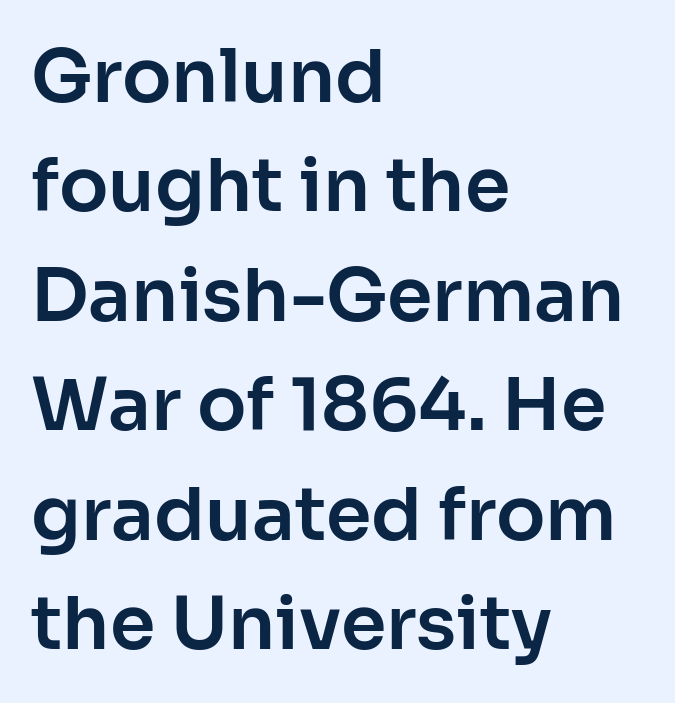
The image shows 73 px sans-serif type, upright; set left-aligned, normal line spacing (1.5x), normal letter spacing, not underlined; low stroke contrast and a medium x-height.
